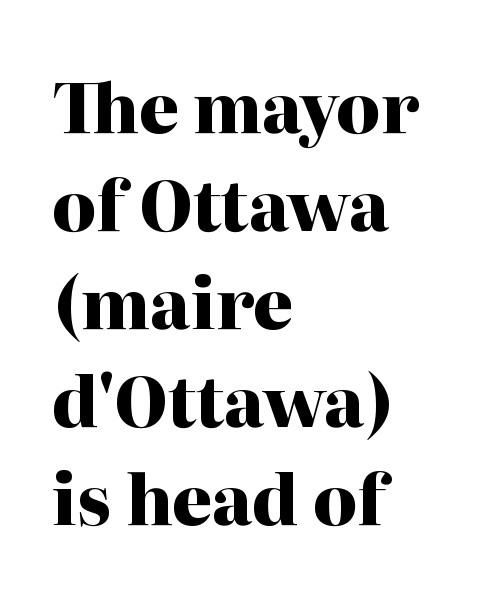
{"serif": "yes", "italic": "no", "bold": "yes", "weight": "heavy", "width": "normal", "stroke_contrast": "high", "x_height": "medium", "monospaced": "no", "underline": "no", "align": "left", "line_spacing": "normal", "line_spacing_ratio": 1.44, "letter_spacing": "normal", "letter_spacing_em": 0.0, "glyph_px": 68}
